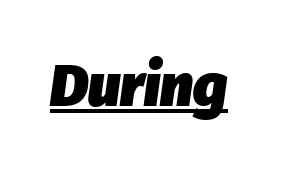
These lines carry a lot of weight — the face is fully bold. Check the space under the baseline: a stroke is drawn there. Tracking value appears to be zero — textbook default spacing. You could not count columns in this text — the font is proportionally spaced. The font's italic variant was chosen for this text.
